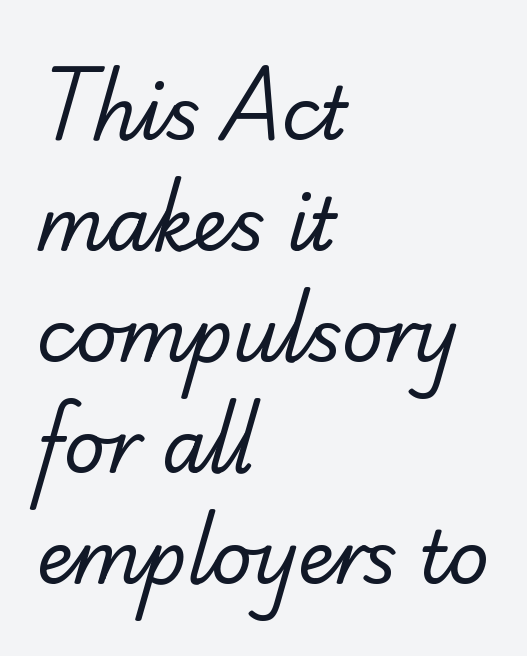
{"serif": "no", "bold": "no", "weight": "regular", "width": "normal", "stroke_contrast": "low", "x_height": "small", "monospaced": "no", "underline": "no", "align": "left", "line_spacing": "normal", "line_spacing_ratio": 1.54, "letter_spacing": "normal", "letter_spacing_em": 0.0, "glyph_px": 72}
